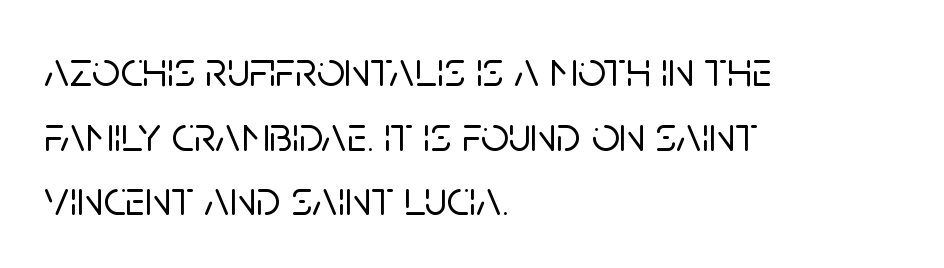
Tall strokes in this sample are plumb rather than angled. Caption: multi-line text, flush left, ragged right. Varying glyph widths throughout — classic text-font behaviour. The tracking reads as untouched default to a designer's eye. I'd call this a sans setting — the letters go barefoot. The string is rendered with underlining switched off.
